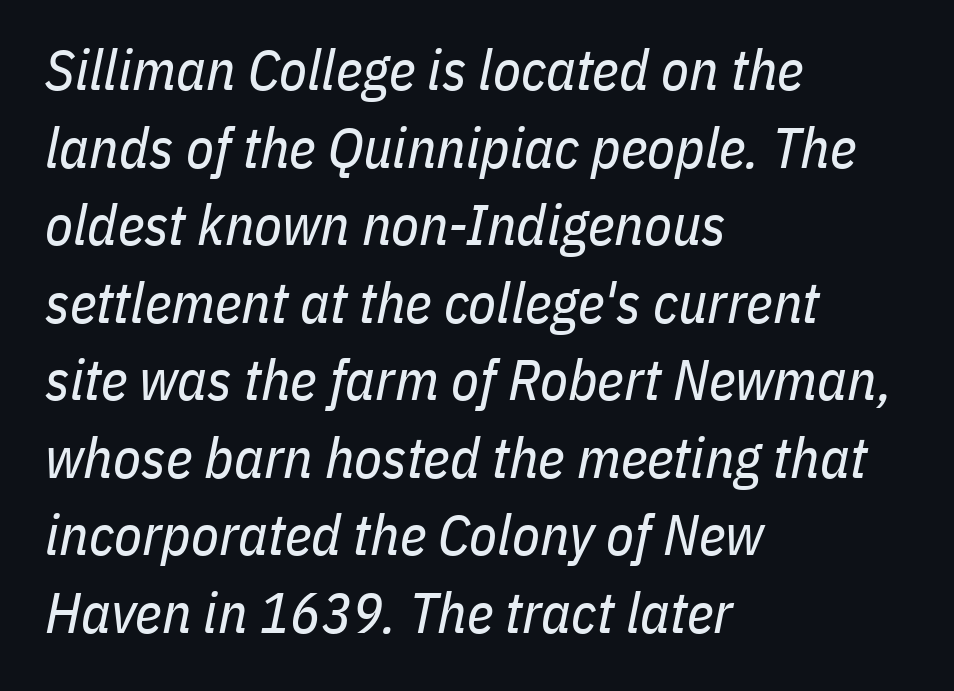
The image shows 57 px regular-weight, condensed type, italic (leaning right); set left-aligned, normal line spacing (1.36x), normal letter spacing, not underlined; low stroke contrast and a medium x-height.
